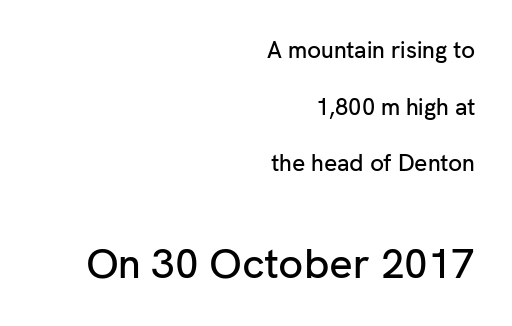
{"serif": "no", "italic": "no", "width": "normal", "stroke_contrast": "low", "x_height": "medium", "monospaced": "no", "underline": "no", "align": "right", "line_spacing": "loose", "line_spacing_ratio": 2.46, "letter_spacing": "normal", "letter_spacing_em": 0.0, "larger_block": "second", "size_ratio": 1.78, "glyph_px": 41}
